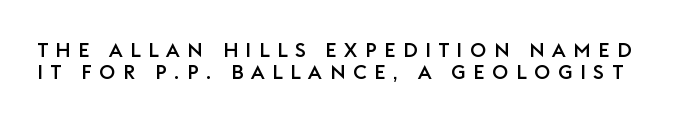
{"italic": "no", "underline": "no", "line_spacing": "tight", "line_spacing_ratio": 1.08, "letter_spacing": "wide", "letter_spacing_em": 0.38, "glyph_px": 20}
